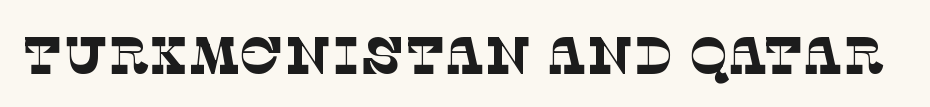
Compared with a typical body face, this is equally light or lighter still. The face used here is proportionally spaced, like ordinary book or web type. Tracking here is standard; glyphs follow each other at the usual distance. The passage shown is typeset with a serif family. The words here are not underlined.
